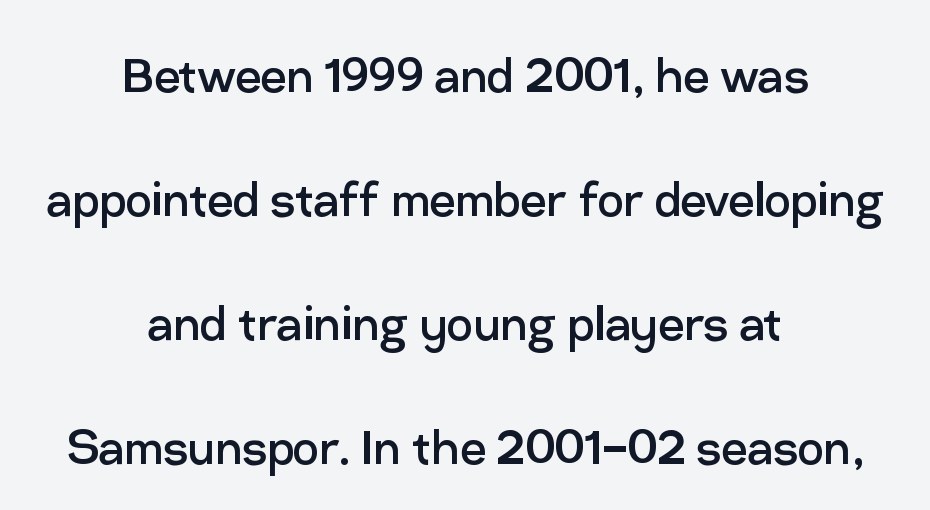
The passage shown is typeset with a sans-serif family. Inter-character spacing is left at the font's built-in metrics. Each letter keeps its own natural width here, so spacing adapts to shape. Short and long lines alike share a common midpoint. This reads as an unemphasized weight, regular at the heaviest. The typography opts for an upright posture over an oblique one.
